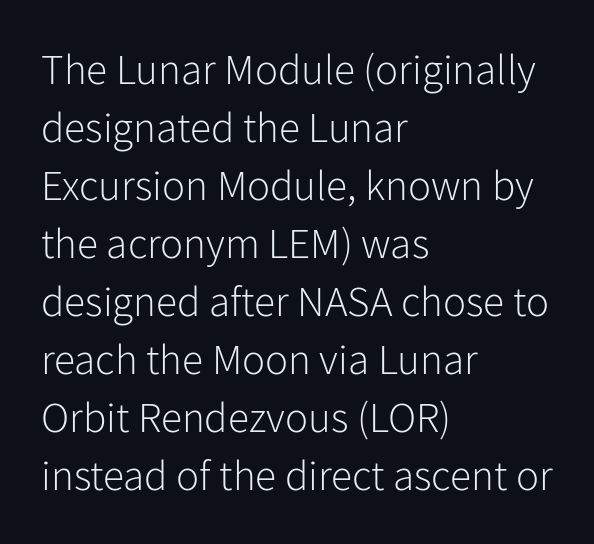
{"serif": "no", "italic": "no", "bold": "no", "weight": "light", "width": "normal", "stroke_contrast": "low", "x_height": "medium", "monospaced": "no", "underline": "no", "align": "left", "line_spacing": "normal", "line_spacing_ratio": 1.35, "letter_spacing": "normal", "letter_spacing_em": 0.0, "glyph_px": 43}
